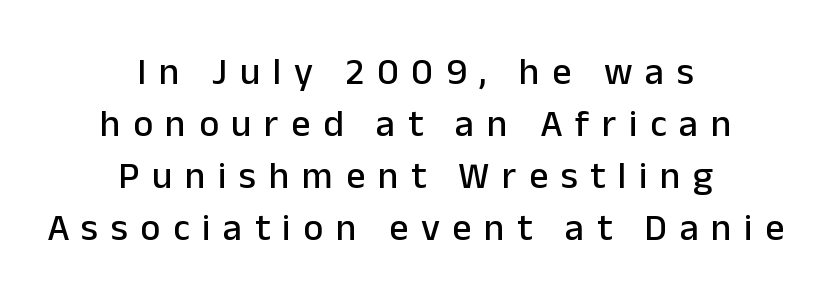
The image shows 38 px sans-serif type, upright; set centered, normal line spacing (1.37x), unusually wide letter spacing (+0.33 em), not underlined; low stroke contrast and a medium x-height.
